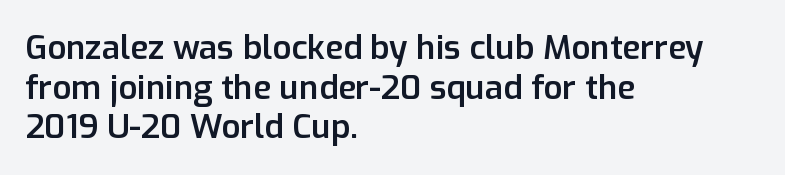
Q: Is the text bold? A: Semi-bold.
Q: Is the text italic (slanted)? A: No, it is upright.
Q: Is the typeface a serif or a sans-serif typeface? A: Sans-serif.
Q: Is the text underlined? A: No.
Q: How is the paragraph aligned? A: Left-aligned.
Q: Is the spacing between letters normal or unusually wide? A: Normal.
Q: Width (condensed, normal, or wide)? A: Normal.
Q: Stroke contrast? A: Low.
Q: x-height? A: Medium.
Q: Monospaced? A: No.
